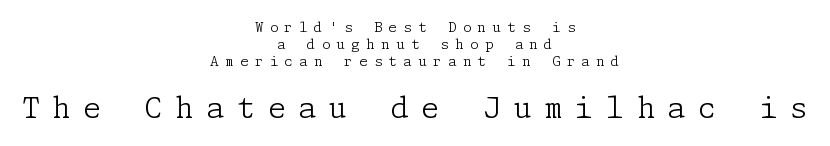
The image shows 29 px light serif type, upright; set centered, line spacing 1.2x, unusually wide letter spacing (+0.44 em), not underlined; the second (bottom) block is 2.07x larger; low stroke contrast and a medium x-height.
